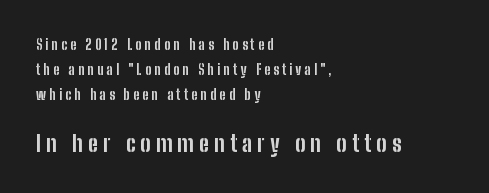
Typesetter's note: full bold, strokes at maximum text heaviness. A classic flush-left, rag-right setting is used for this passage. This rendering widens character spacing well past its baseline value. The type sits square on the baseline with zero lean.
